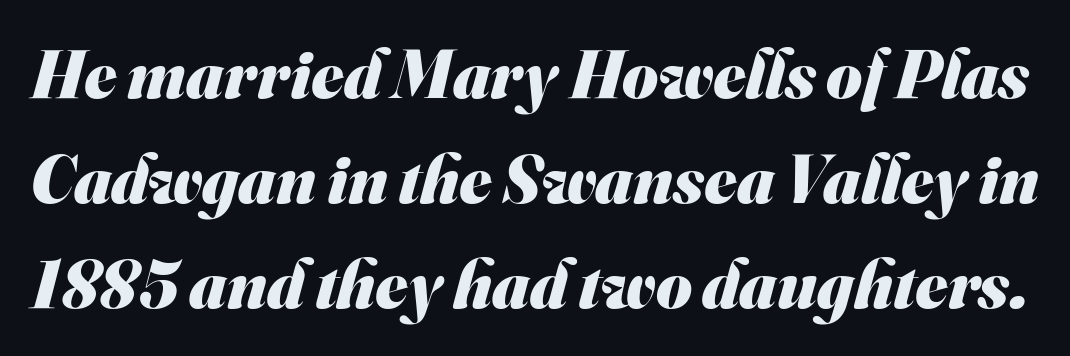
{"serif": "no", "bold": "yes", "weight": "heavy", "width": "normal", "stroke_contrast": "medium", "x_height": "small", "monospaced": "no", "underline": "no", "line_spacing": "normal", "line_spacing_ratio": 1.52, "letter_spacing": "normal", "letter_spacing_em": 0.0, "glyph_px": 69}
